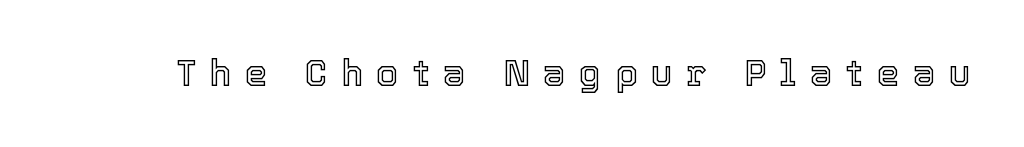
Q: Is the text italic (slanted)? A: No, it is upright.
Q: Is the text underlined? A: No.
Q: Is the spacing between letters normal or unusually wide? A: Unusually wide.
Q: Width (condensed, normal, or wide)? A: Normal.
Q: x-height? A: Medium.
Q: Monospaced? A: No.
